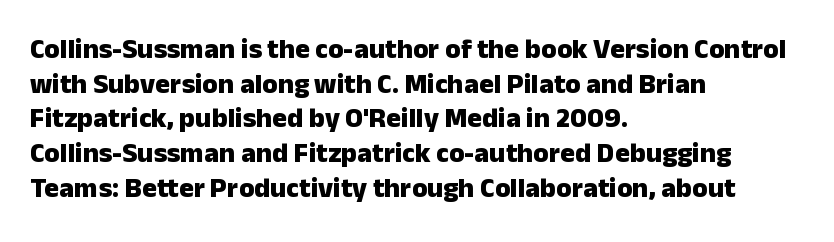
{"serif": "no", "italic": "no", "bold": "yes", "weight": "heavy", "width": "normal", "stroke_contrast": "low", "x_height": "medium", "monospaced": "no", "underline": "no", "align": "left", "line_spacing_ratio": 1.24, "letter_spacing": "normal", "letter_spacing_em": 0.0, "glyph_px": 28}
